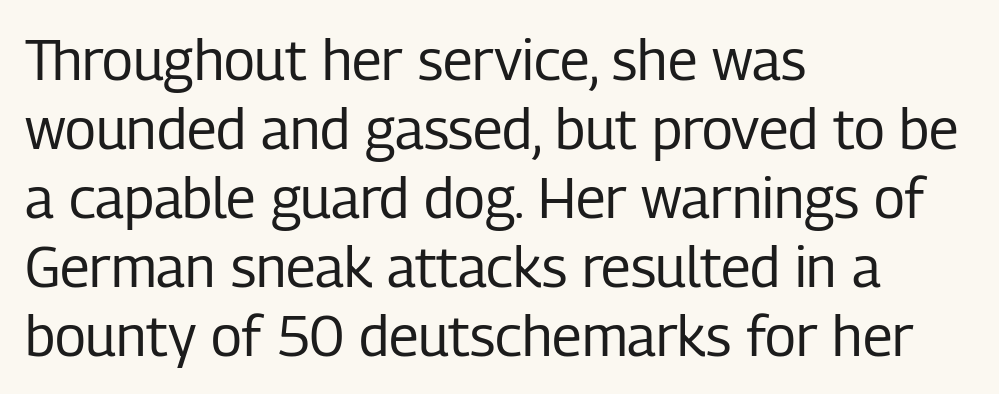
The strokes are not fattened; the text isn't bold. These lines were composed using upright roman letters. This sample uses a sans-serif face. Spacing verdict: proportional, widths tailored to each character. Look at the tracking — it's just the regular setting, nothing added.
